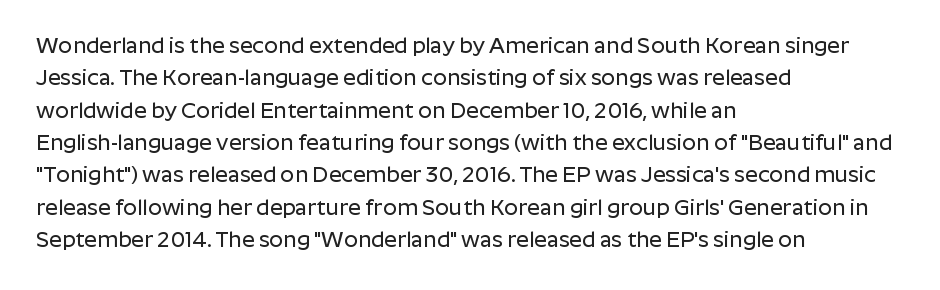
The image shows 22 px text type, upright; set left-aligned, normal line spacing (1.47x), normal letter spacing, not underlined.
